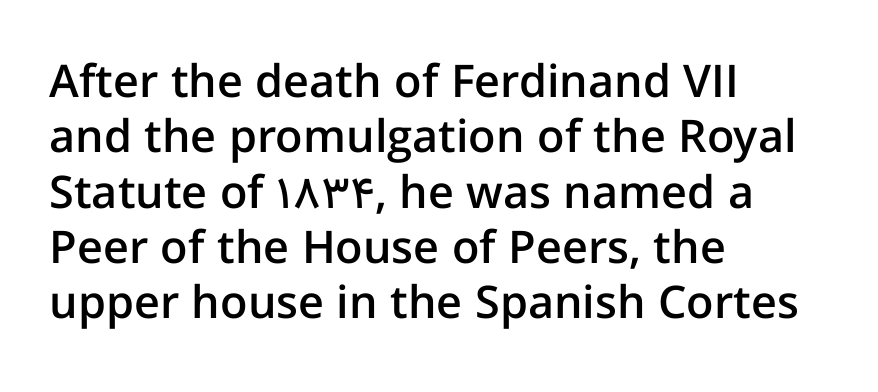
Q: Is the text bold? A: Semi-bold.
Q: Is the text italic (slanted)? A: No, it is upright.
Q: Is the typeface a serif or a sans-serif typeface? A: Sans-serif.
Q: Is the text underlined? A: No.
Q: How is the paragraph aligned? A: Left-aligned.
Q: Is the spacing between letters normal or unusually wide? A: Normal.
Q: Width (condensed, normal, or wide)? A: Normal.
Q: Stroke contrast? A: Low.
Q: x-height? A: Medium.
Q: Monospaced? A: No.
